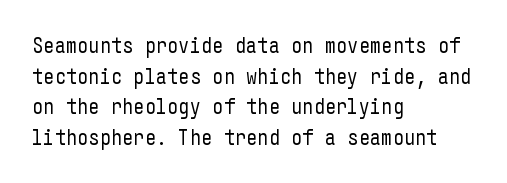
Q: Is the text bold? A: No.
Q: Is the text italic (slanted)? A: No, it is upright.
Q: Is the text underlined? A: No.
Q: How is the paragraph aligned? A: Left-aligned.
Q: Is the spacing between letters normal or unusually wide? A: Normal.
Q: Is the spacing between lines tight, normal or loose? A: Normal.
